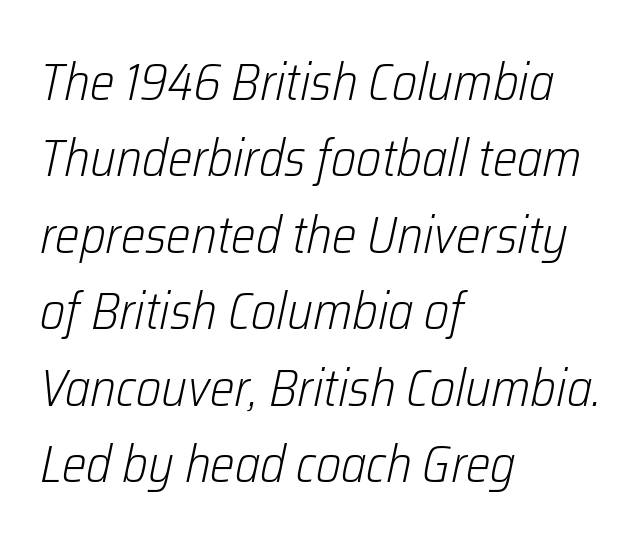
{"italic": "yes", "lean": "right", "slant_degrees": 12, "bold": "no", "weight": "light", "width": "condensed", "stroke_contrast": "low", "x_height": "medium", "monospaced": "no", "underline": "no", "align": "left", "line_spacing": "normal", "line_spacing_ratio": 1.47, "letter_spacing": "normal", "letter_spacing_em": 0.0, "glyph_px": 52}
